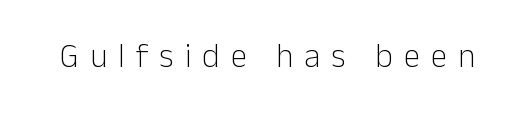
The glyphs are unaccompanied by any horizontal stroke below them. Stroke thickness stays within the range of a standard reading face or lighter. Do the letters lean? They stand straight. Each word looks stretched out because of the extra space between its letters. Regarding serifs, this sample does without them.
